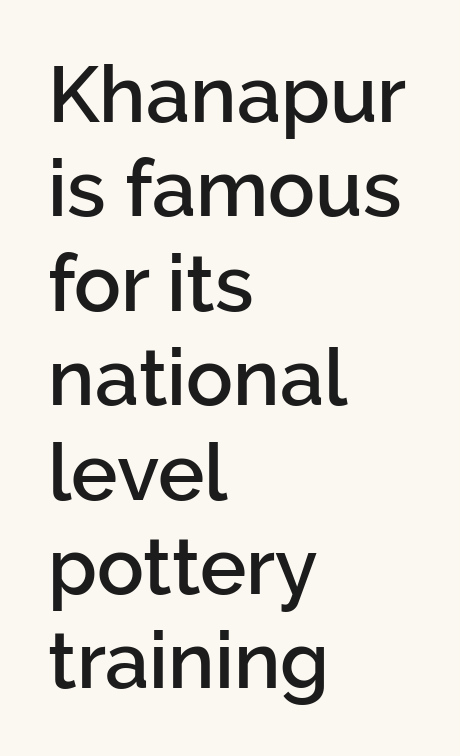
The image shows 78 px semibold sans-serif type, upright; set left-aligned, line spacing 1.21x, normal letter spacing, not underlined; low stroke contrast and a medium x-height.
